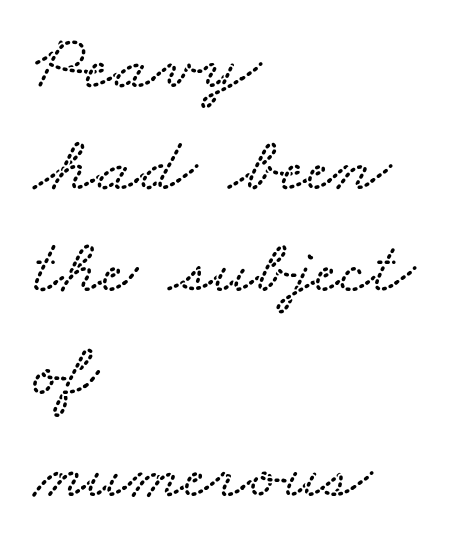
The image shows 78 px wide type; set left-aligned, normal line spacing (1.31x), normal letter spacing, not underlined; low stroke contrast and a small x-height.
